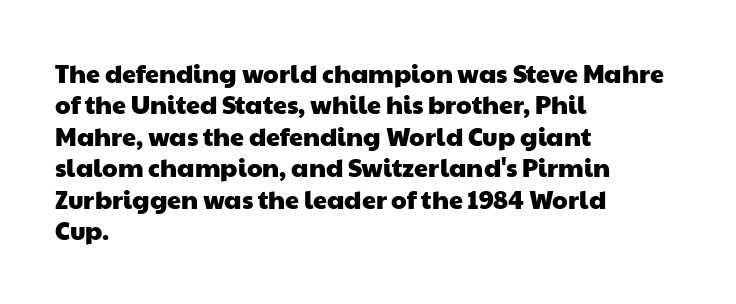
The image shows 25 px text type; set left-aligned, normal line spacing (1.26x), normal letter spacing, not underlined.
